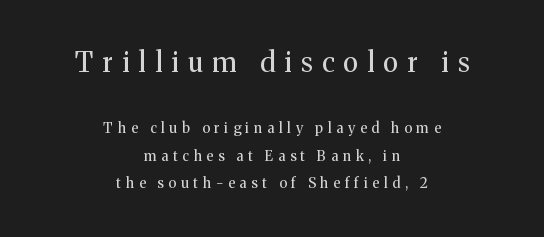
Q: Is the text bold? A: No.
Q: Is the text italic (slanted)? A: No, it is upright.
Q: Is the text underlined? A: No.
Q: How is the paragraph aligned? A: Centered.
Q: Is the spacing between letters normal or unusually wide? A: Unusually wide.
Q: Is the spacing between lines tight, normal or loose? A: Loose.
Q: Which block of text is set in a larger size, the first (top) or the second (bottom)? A: The first (top) one.
